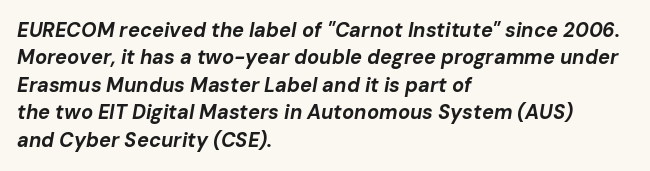
{"italic": "yes", "lean": "right", "slant_degrees": 10, "bold": "yes", "underline": "no", "align": "left", "line_spacing": "normal", "line_spacing_ratio": 1.37, "letter_spacing": "normal", "letter_spacing_em": 0.0, "glyph_px": 20}
